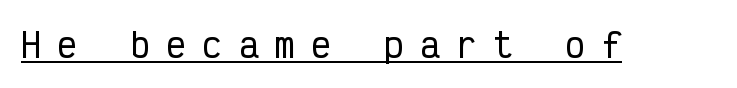
The rendering uses typewriter-style spacing with identical character cells. How are the letters spaced? Widely, with obvious added tracking. In designer terms, the underline attribute is active on this setting. The glyphs in this specimen are sans serif.
